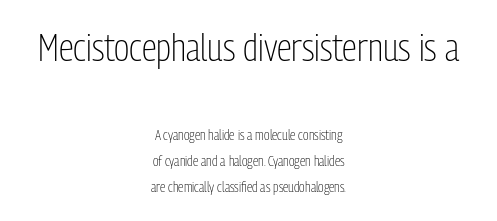
A typesetter would call this proportional, since set widths differ per character. The tracking reads as untouched default to a designer's eye. The letters stand upright; this is a roman face. Words float on clear page, feet unadorned. This rendering employs a face without finishing strokes, i.e., a sans-serif. Weight: regular or lighter.
